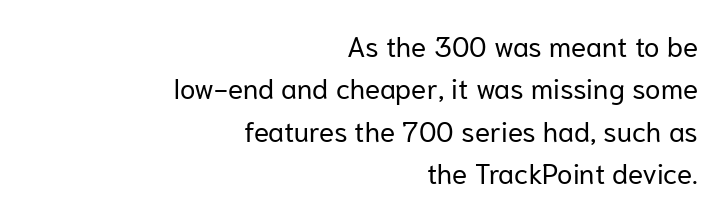
Counters stay open thanks to moderate or lighter strokes. The type family on display is of the sans-serif kind. Typeset ragged left — the right edge is the straight one. Decoration check: the copy has no underline.
